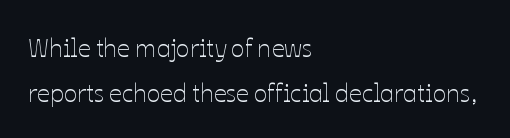
No word sits above an underline. Between one letter and the next there's only the usual sliver of space. On a weight scale, this lands at 450 or below. The lettering stays uniformly vertical, giving the passage a roman look.
